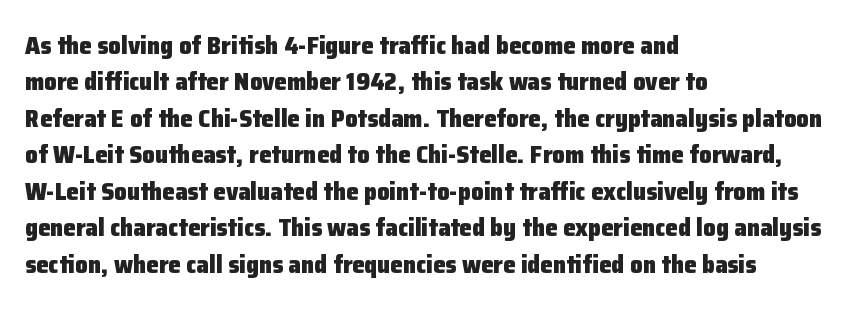
Q: Is the text bold? A: Yes.
Q: Is the text italic (slanted)? A: No, it is upright.
Q: Is the text underlined? A: No.
Q: How is the paragraph aligned? A: Left-aligned.
Q: Is the spacing between letters normal or unusually wide? A: Normal.
Q: Is the spacing between lines tight, normal or loose? A: Normal.
